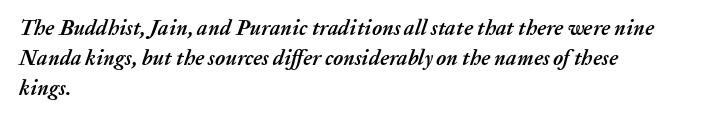
Q: Is the text bold? A: Yes.
Q: Is the text italic (slanted)? A: Yes, it leans right by about 20 degrees.
Q: Is the text underlined? A: No.
Q: How is the paragraph aligned? A: Left-aligned.
Q: Is the spacing between letters normal or unusually wide? A: Normal.
Q: Is the spacing between lines tight, normal or loose? A: Normal.
